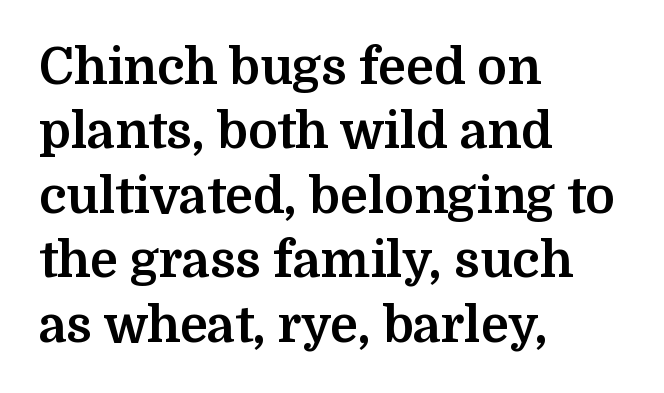
The image shows 50 px bold serif type, upright; set left-aligned, normal line spacing (1.29x), normal letter spacing, not underlined; medium stroke contrast and a medium x-height.
